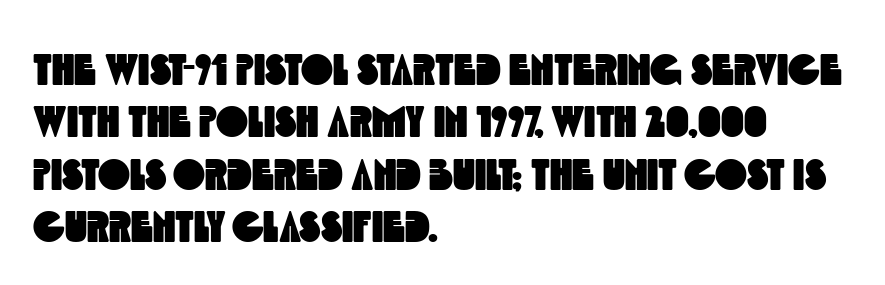
The image shows 43 px condensed sans-serif type; set left-aligned, line spacing 1.22x, normal letter spacing, not underlined; a large x-height.
